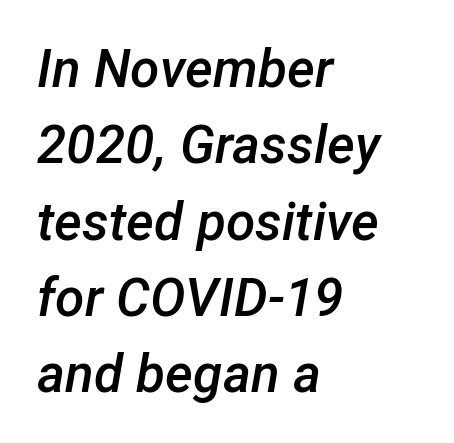
The image shows 53 px semibold type, italic (leaning right); set left-aligned, normal line spacing (1.44x), normal letter spacing, not underlined; low stroke contrast and a medium x-height.
